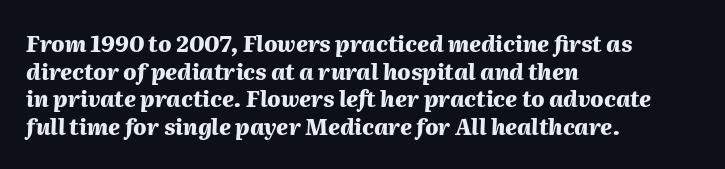
Q: Is the text bold? A: Yes.
Q: Is the text italic (slanted)? A: Yes, it leans right by about 2 degrees.
Q: Is the text underlined? A: No.
Q: How is the paragraph aligned? A: Left-aligned.
Q: Is the spacing between letters normal or unusually wide? A: Normal.
Q: Is the spacing between lines tight, normal or loose? A: Normal.
